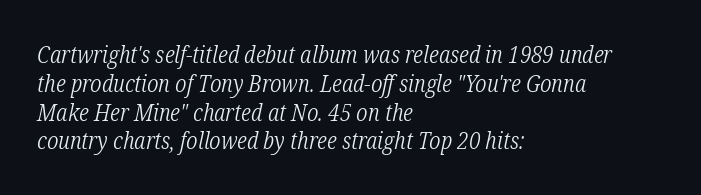
Q: Is the text bold? A: No.
Q: Is the text italic (slanted)? A: Yes, it leans right by about 12 degrees.
Q: Is the text underlined? A: No.
Q: How is the paragraph aligned? A: Left-aligned.
Q: Is the spacing between letters normal or unusually wide? A: Normal.
